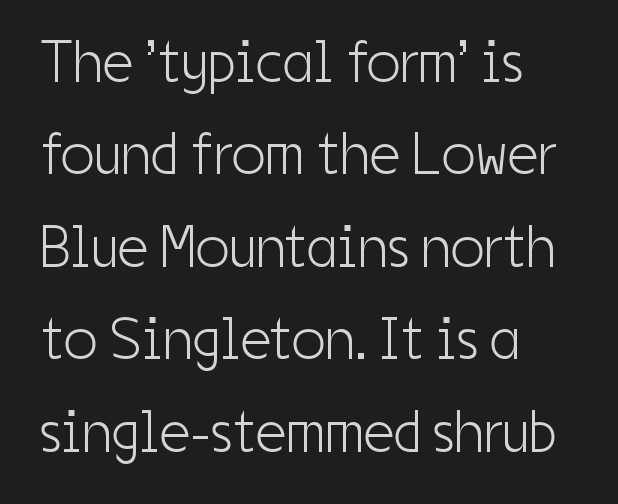
Each row of text sits above clean, open space. Vertical spacing — default. This sample is left-justified, so line endings fall wherever the words run out. Each stroke keeps to a modest, everyday thickness or less. The letters carry no serifs — their stems end cleanly without finishing strokes. You can tell it's not italic because the verticals are truly vertical.
